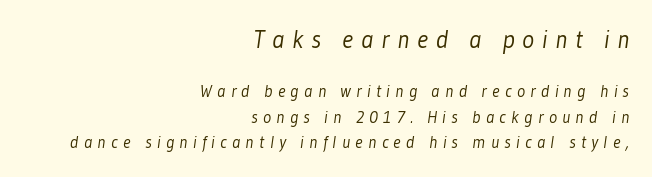
{"bold": "no", "underline": "no", "align": "right", "line_spacing": "normal", "line_spacing_ratio": 1.5, "letter_spacing": "wide", "letter_spacing_em": 0.31, "larger_block": "first", "size_ratio": 1.47, "glyph_px": 25}
